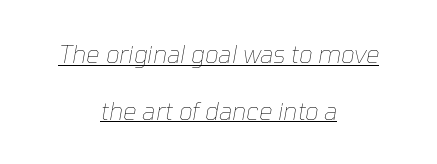
The letterforms sit at book weight or below. Vertically, the passage feels expansive, rows floating well apart. Would a proofreader flag this as italicized? Yes. Looks like someone drew a line under every word here. Characters follow at the spacing the type designer built in. Casual observation: everything's sitting right in the middle.
